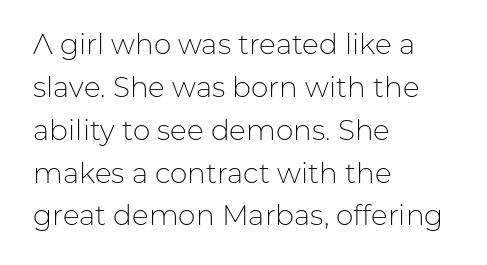
Q: Is the text bold? A: No.
Q: Is the text italic (slanted)? A: No, it is upright.
Q: Is the typeface a serif or a sans-serif typeface? A: Sans-serif.
Q: Is the text underlined? A: No.
Q: How is the paragraph aligned? A: Left-aligned.
Q: Is the spacing between letters normal or unusually wide? A: Normal.
Q: Is the spacing between lines tight, normal or loose? A: Normal.
Q: Width (condensed, normal, or wide)? A: Normal.
Q: Stroke contrast? A: Low.
Q: x-height? A: Medium.
Q: Monospaced? A: No.
